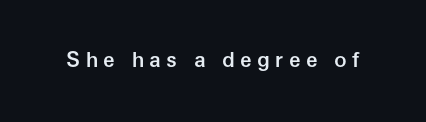
Rule under the text: the space is simply empty. The specimen reads as upright at a glance. The letters are spread apart with noticeably loose tracking. Summary of weight: moderately heavy, a semibold.
